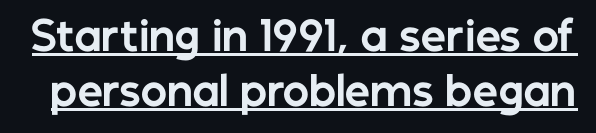
The letters stand upright; this is a roman face. You can see a thin bar hugging the bottom of the glyphs. The passage shown is typeset with a sans-serif family. Rows of type keep a routine distance in the vertical direction. Looks like regular typesetting: each glyph gets only the width it needs. The letters sit at their default tracking, neither squeezed nor spread.
